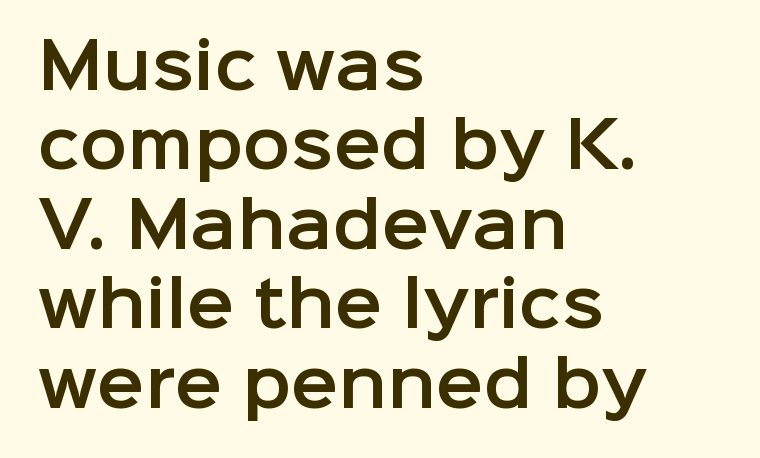
The image shows 63 px sans-serif type, upright; set left-aligned, normal line spacing (1.26x), normal letter spacing, not underlined; low stroke contrast and a medium x-height.
